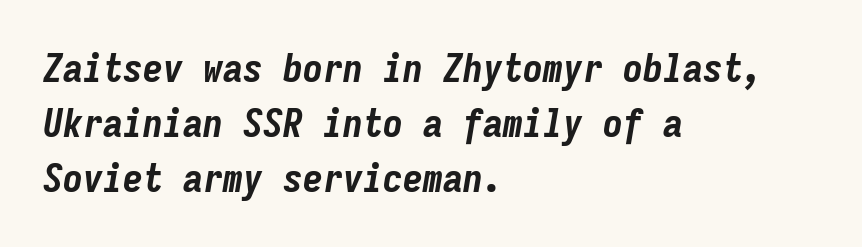
This rendering leaves character spacing at its baseline value. The ragged edge is on the right, which tells us the setting is flush left. The leading is moderate, giving the passage an even texture. A clean baseline with only descenders dipping below it.
